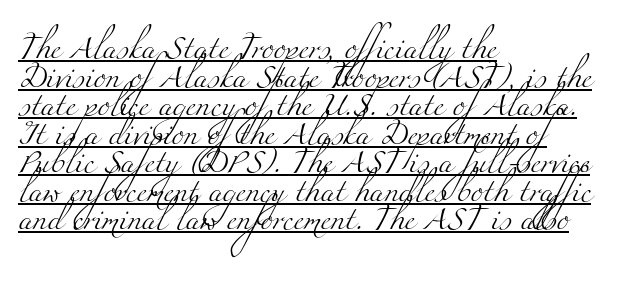
The image shows 23 px text type; set left-aligned, line spacing 1.24x, normal letter spacing, underlined.
